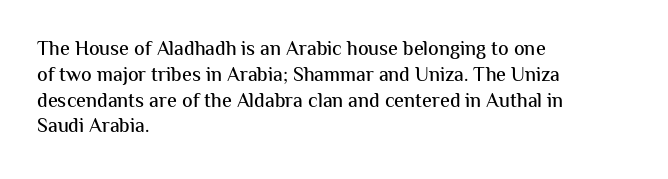
Is there any slant? The stems are plumb. Clear beneath every line of the passage. Nobody touched the tracking dial on this one. Line beginnings align vertically; line endings do not. One glance says typical: line gaps are just what's usual.
